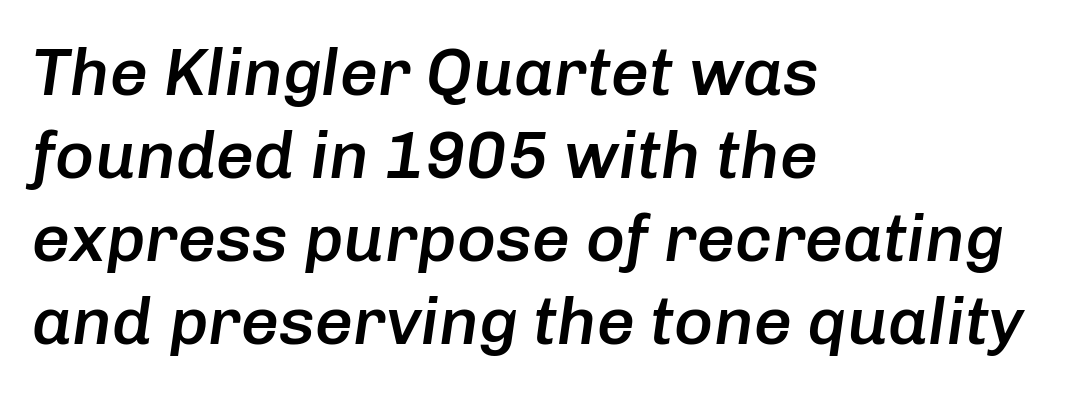
{"italic": "yes", "lean": "right", "slant_degrees": 8, "bold": "semi", "weight": "semibold", "width": "normal", "stroke_contrast": "low", "x_height": "medium", "monospaced": "no", "underline": "no", "align": "left", "line_spacing_ratio": 1.24, "letter_spacing": "normal", "letter_spacing_em": 0.0, "glyph_px": 67}
